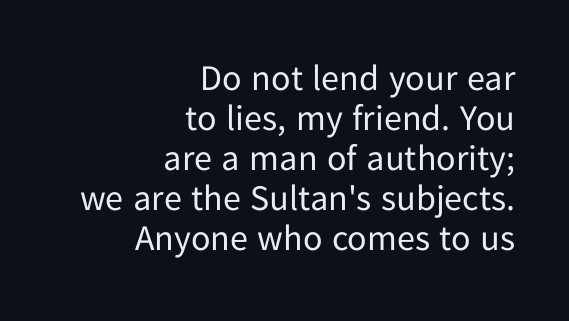
{"serif": "no", "italic": "no", "bold": "no", "weight": "regular", "width": "normal", "stroke_contrast": "low", "x_height": "medium", "monospaced": "no", "underline": "no", "align": "right", "line_spacing": "tight", "line_spacing_ratio": 1.11, "letter_spacing": "normal", "letter_spacing_em": 0.0, "glyph_px": 36}
